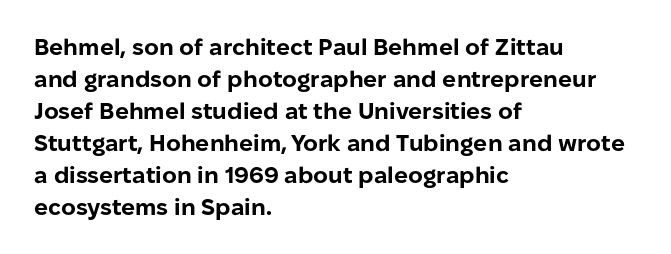
{"italic": "no", "bold": "yes", "underline": "no", "align": "left", "line_spacing": "normal", "line_spacing_ratio": 1.39, "letter_spacing": "normal", "letter_spacing_em": 0.0, "glyph_px": 23}
